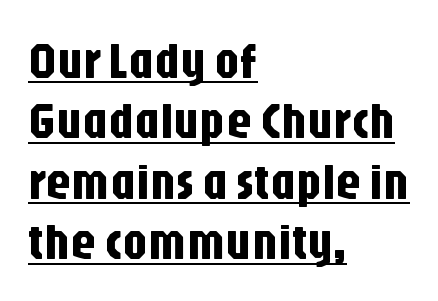
{"serif": "no", "italic": "no", "width": "condensed", "stroke_contrast": "low", "x_height": "large", "monospaced": "no", "underline": "yes", "align": "left", "line_spacing_ratio": 1.21, "letter_spacing": "normal", "letter_spacing_em": 0.0, "glyph_px": 50}
